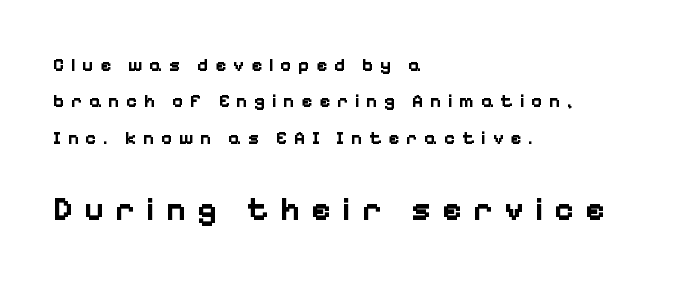
Q: Is the text bold? A: Yes.
Q: Is the text italic (slanted)? A: No, it is upright.
Q: Is the typeface a serif or a sans-serif typeface? A: Sans-serif.
Q: Is the text underlined? A: No.
Q: How is the paragraph aligned? A: Left-aligned.
Q: Is the spacing between letters normal or unusually wide? A: Unusually wide.
Q: Is the spacing between lines tight, normal or loose? A: Loose.
Q: Which block of text is set in a larger size, the first (top) or the second (bottom)? A: The second (bottom) one.
Q: Width (condensed, normal, or wide)? A: Normal.
Q: Stroke contrast? A: Low.
Q: x-height? A: Medium.
Q: Monospaced? A: No.
